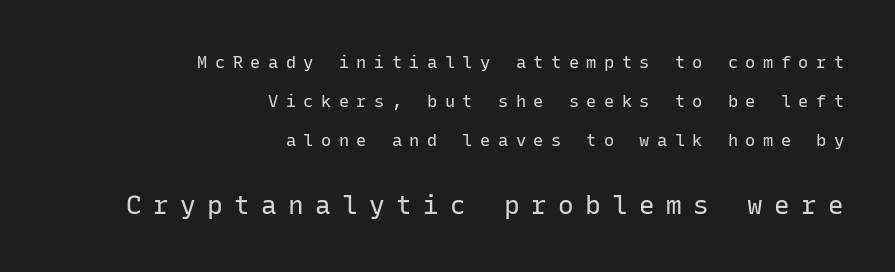
Bigger letters appear in the bottom chunk; the top chunk is reduced. Each new line begins a long way beneath the previous one. Counters stay open thanks to moderate or lighter strokes. Teacher's note: observe the even right margin — that is flush-right alignment. A bare baseline throughout the passage. Ordinary non-slanted type is in use.
